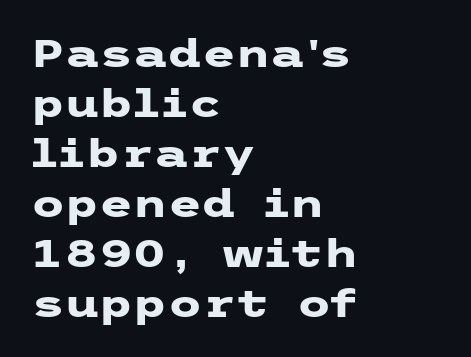
Q: Is the text bold? A: Yes.
Q: Is the text italic (slanted)? A: No, it is upright.
Q: Is the typeface a serif or a sans-serif typeface? A: Sans-serif.
Q: Is the text underlined? A: No.
Q: How is the paragraph aligned? A: Left-aligned.
Q: Is the spacing between letters normal or unusually wide? A: Normal.
Q: Is the spacing between lines tight, normal or loose? A: Normal.
Q: Width (condensed, normal, or wide)? A: Wide.
Q: Stroke contrast? A: Low.
Q: x-height? A: Medium.
